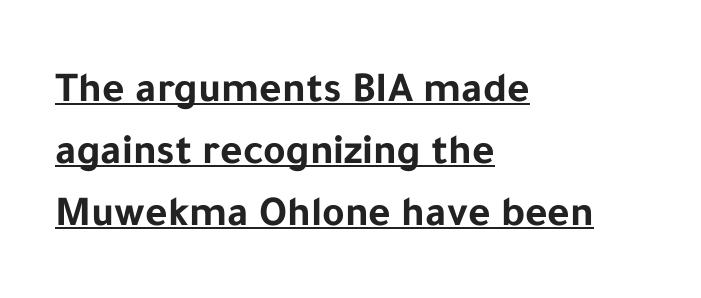
Q: Is the text bold? A: Yes.
Q: Is the text italic (slanted)? A: No, it is upright.
Q: Is the typeface a serif or a sans-serif typeface? A: Sans-serif.
Q: Is the text underlined? A: Yes.
Q: How is the paragraph aligned? A: Left-aligned.
Q: Is the spacing between letters normal or unusually wide? A: Normal.
Q: Is the spacing between lines tight, normal or loose? A: Normal.
Q: Width (condensed, normal, or wide)? A: Normal.
Q: Stroke contrast? A: Low.
Q: x-height? A: Medium.
Q: Monospaced? A: No.
